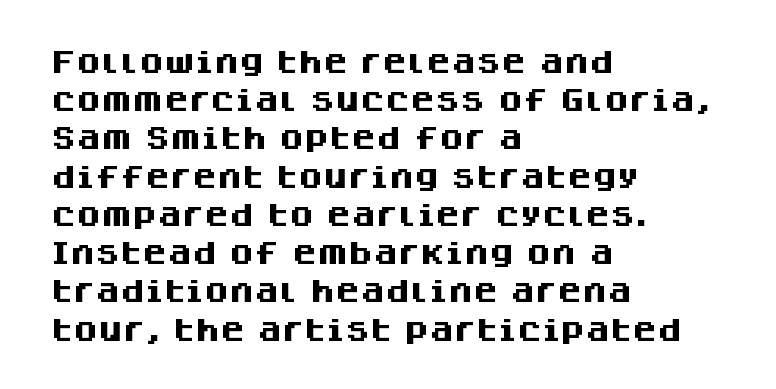
{"italic": "no", "bold": "yes", "underline": "no", "align": "left", "line_spacing": "normal", "line_spacing_ratio": 1.53, "letter_spacing": "normal", "letter_spacing_em": 0.0, "glyph_px": 25}
